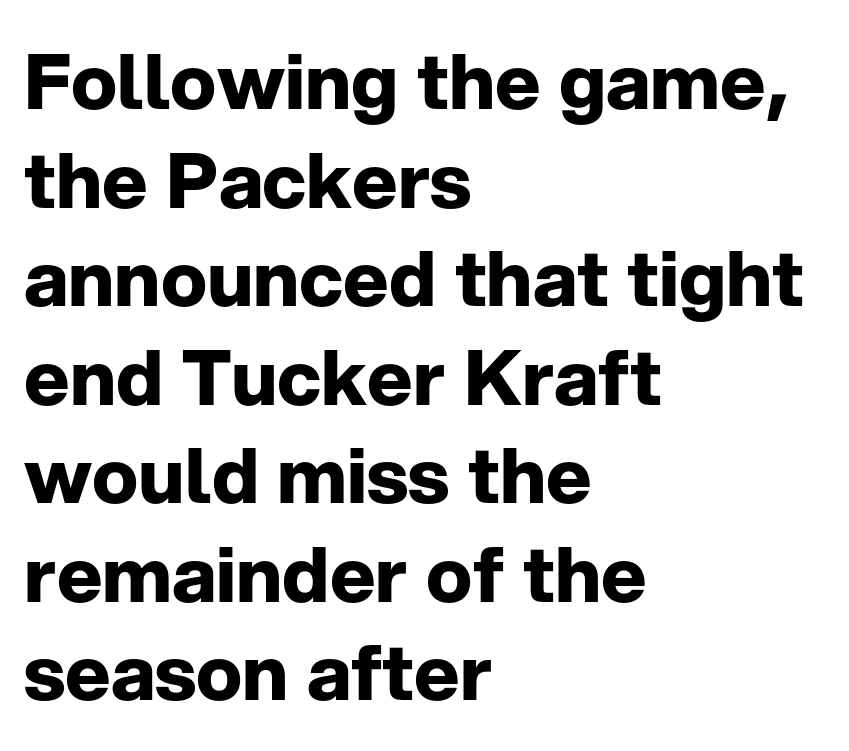
Q: Is the text bold? A: Yes.
Q: Is the text italic (slanted)? A: No, it is upright.
Q: Is the typeface a serif or a sans-serif typeface? A: Sans-serif.
Q: Is the text underlined? A: No.
Q: How is the paragraph aligned? A: Left-aligned.
Q: Is the spacing between letters normal or unusually wide? A: Normal.
Q: Is the spacing between lines tight, normal or loose? A: Normal.
Q: Width (condensed, normal, or wide)? A: Normal.
Q: Stroke contrast? A: Low.
Q: x-height? A: Medium.
Q: Monospaced? A: No.
